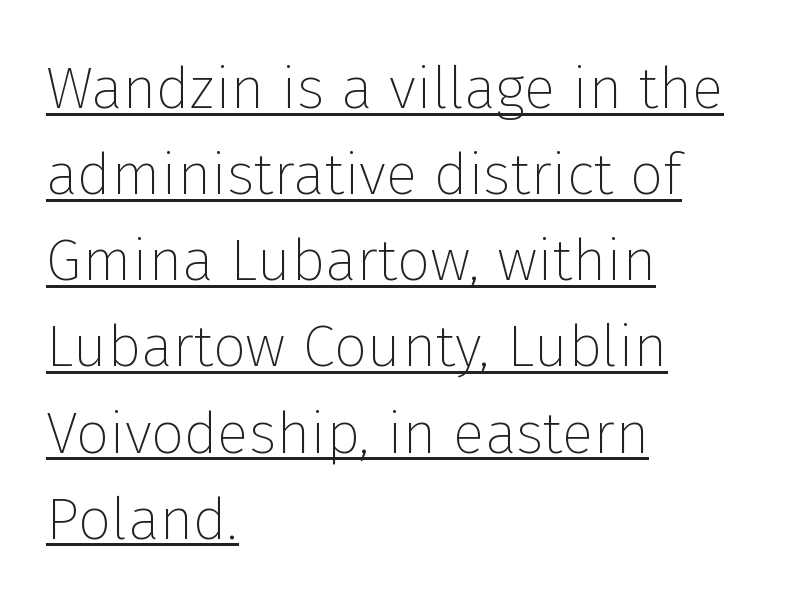
Q: Is the text bold? A: No.
Q: Is the text italic (slanted)? A: No, it is upright.
Q: Is the typeface a serif or a sans-serif typeface? A: Sans-serif.
Q: Is the text underlined? A: Yes.
Q: How is the paragraph aligned? A: Left-aligned.
Q: Is the spacing between letters normal or unusually wide? A: Normal.
Q: Is the spacing between lines tight, normal or loose? A: Normal.
Q: Width (condensed, normal, or wide)? A: Normal.
Q: Stroke contrast? A: Low.
Q: x-height? A: Medium.
Q: Monospaced? A: No.
